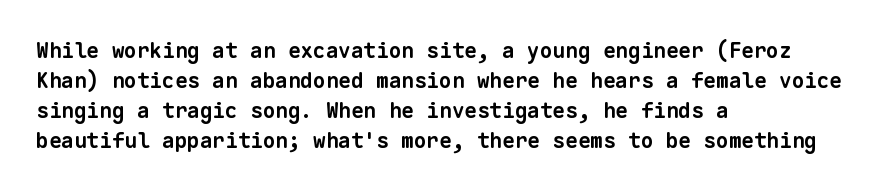
{"bold": "yes", "underline": "no", "align": "left", "line_spacing": "normal", "line_spacing_ratio": 1.43, "letter_spacing": "normal", "letter_spacing_em": 0.0, "glyph_px": 21}
